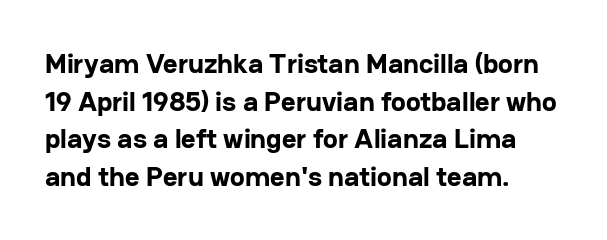
Q: Is the text bold? A: Yes.
Q: Is the text italic (slanted)? A: No, it is upright.
Q: Is the typeface a serif or a sans-serif typeface? A: Sans-serif.
Q: Is the text underlined? A: No.
Q: How is the paragraph aligned? A: Left-aligned.
Q: Is the spacing between letters normal or unusually wide? A: Normal.
Q: Is the spacing between lines tight, normal or loose? A: Normal.
Q: Width (condensed, normal, or wide)? A: Normal.
Q: Stroke contrast? A: Low.
Q: x-height? A: Medium.
Q: Monospaced? A: No.
